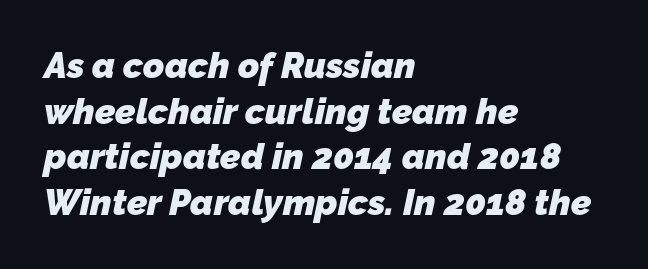
{"serif": "no", "bold": "yes", "weight": "heavy", "width": "normal", "stroke_contrast": "low", "x_height": "medium", "monospaced": "no", "underline": "no", "align": "left", "line_spacing": "normal", "line_spacing_ratio": 1.27, "letter_spacing": "normal", "letter_spacing_em": 0.0, "glyph_px": 36}
